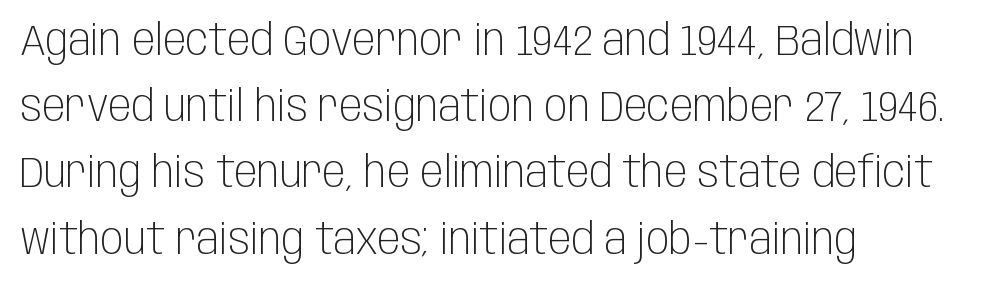
The image shows 43 px light, condensed sans-serif type, upright; set left-aligned, normal line spacing (1.54x), normal letter spacing, not underlined; low stroke contrast and a large x-height.
